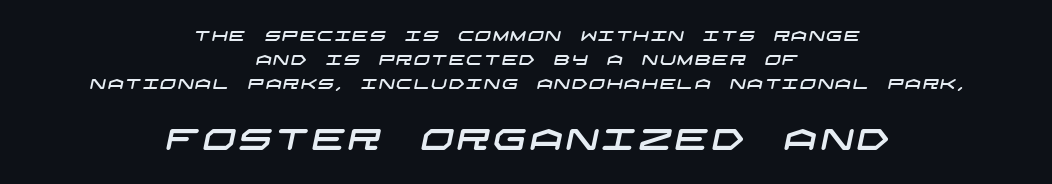
The rag falls on both sides of this text block equally. Each letter's strokes conclude bluntly, with no projecting serifs. The area under the type is left untouched. The more generous point size was reserved for the lower chunk.
